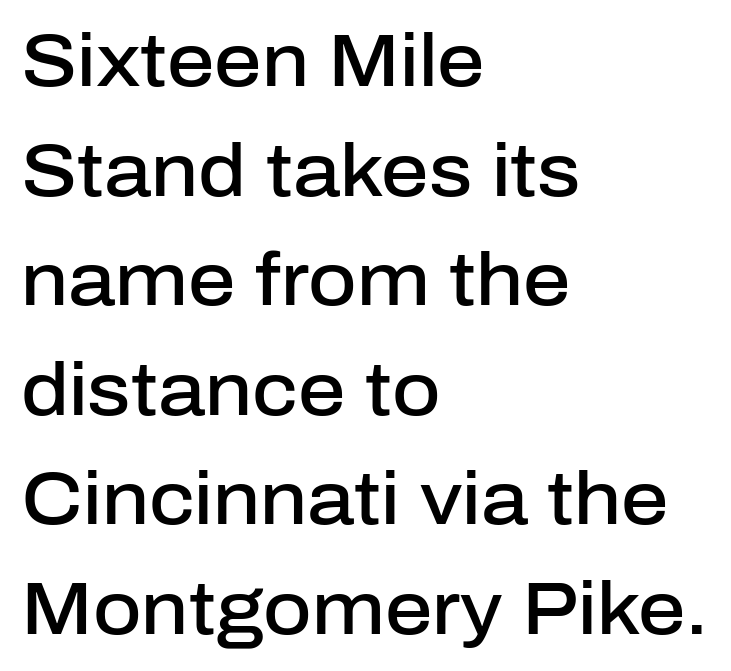
Q: Is the text bold? A: Semi-bold.
Q: Is the text italic (slanted)? A: No, it is upright.
Q: Is the typeface a serif or a sans-serif typeface? A: Sans-serif.
Q: Is the text underlined? A: No.
Q: How is the paragraph aligned? A: Left-aligned.
Q: Is the spacing between letters normal or unusually wide? A: Normal.
Q: Is the spacing between lines tight, normal or loose? A: Normal.
Q: Width (condensed, normal, or wide)? A: Normal.
Q: Stroke contrast? A: Low.
Q: x-height? A: Medium.
Q: Monospaced? A: No.
